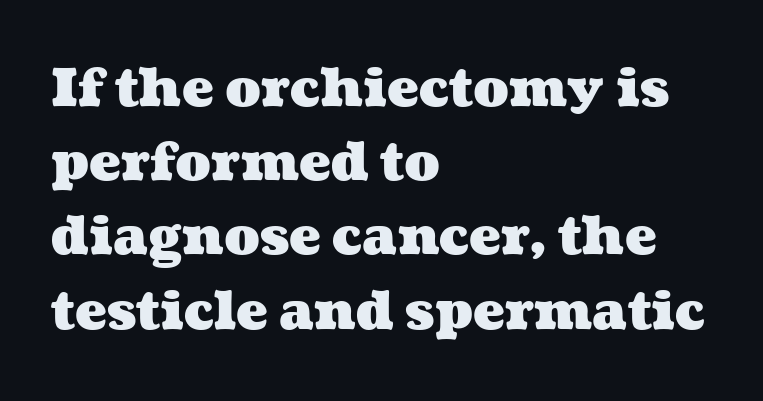
Q: Is the text bold? A: Yes.
Q: Is the text underlined? A: No.
Q: How is the paragraph aligned? A: Left-aligned.
Q: Is the spacing between letters normal or unusually wide? A: Normal.
Q: Is the spacing between lines tight, normal or loose? A: Normal.
Q: Width (condensed, normal, or wide)? A: Wide.
Q: Stroke contrast? A: Medium.
Q: x-height? A: Medium.
Q: Monospaced? A: No.
